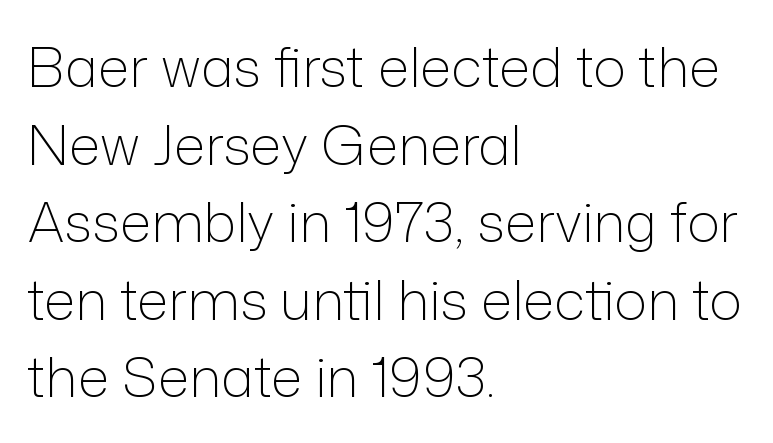
Q: Is the text bold? A: No.
Q: Is the text italic (slanted)? A: No, it is upright.
Q: Is the typeface a serif or a sans-serif typeface? A: Sans-serif.
Q: Is the text underlined? A: No.
Q: How is the paragraph aligned? A: Left-aligned.
Q: Is the spacing between letters normal or unusually wide? A: Normal.
Q: Is the spacing between lines tight, normal or loose? A: Normal.
Q: Width (condensed, normal, or wide)? A: Normal.
Q: Stroke contrast? A: Low.
Q: x-height? A: Medium.
Q: Monospaced? A: No.
